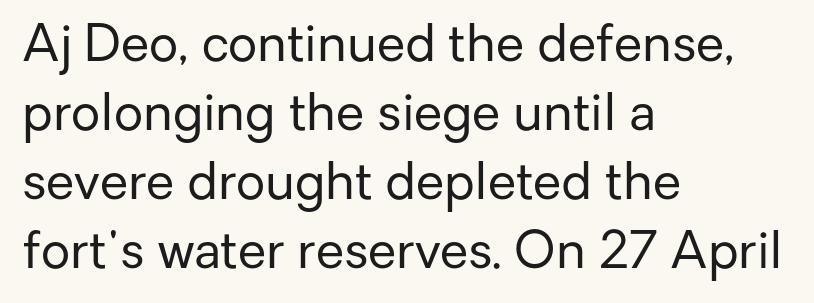
The image shows 51 px regular-weight sans-serif type, upright; set left-aligned, normal line spacing (1.35x), normal letter spacing, not underlined; low stroke contrast and a medium x-height.
